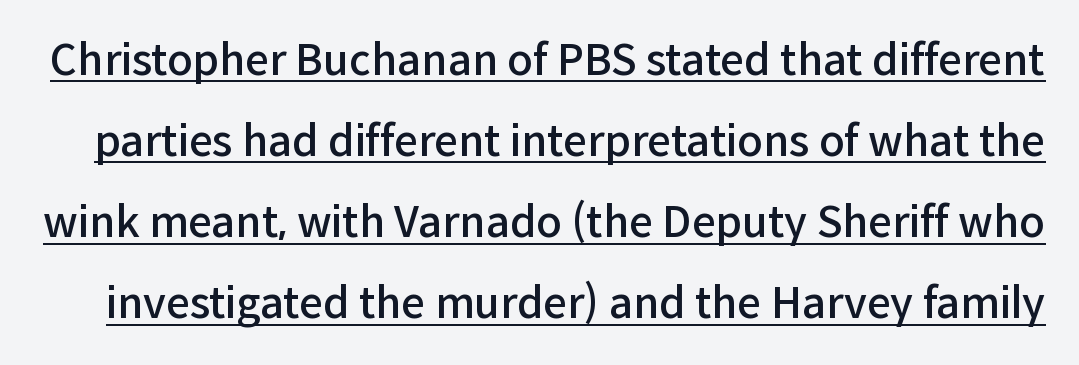
{"serif": "no", "italic": "no", "bold": "semi", "weight": "semibold", "width": "normal", "stroke_contrast": "low", "x_height": "medium", "monospaced": "no", "underline": "yes", "line_spacing": "loose", "line_spacing_ratio": 1.93, "letter_spacing": "normal", "letter_spacing_em": 0.0, "glyph_px": 42}
